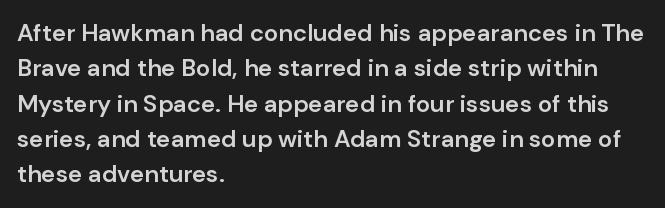
The image shows 24 px text type, upright; set left-aligned, normal line spacing (1.47x), normal letter spacing, not underlined.
